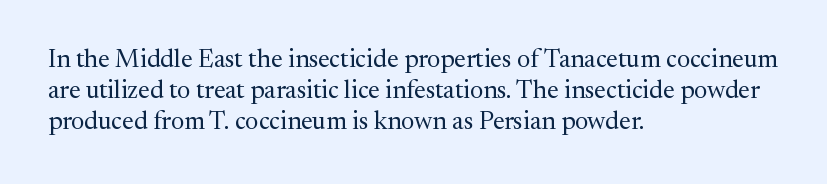
The image shows 25 px text type, upright; set left-aligned, line spacing 1.24x, normal letter spacing, not underlined.
